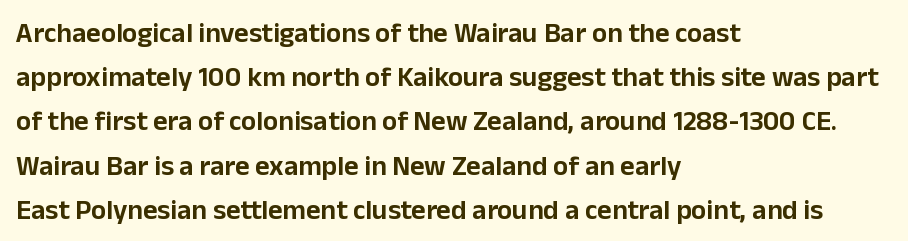
You could call the tracking neutral — neither tight nor loose. Typographically, this falls in the sans-serif category. Short and long lines alike share a common starting point at left. A typesetter would call this leading conventional body-copy spacing.
